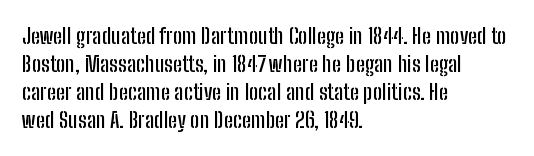
Q: Is the text italic (slanted)? A: No, it is upright.
Q: Is the text underlined? A: No.
Q: How is the paragraph aligned? A: Left-aligned.
Q: Is the spacing between letters normal or unusually wide? A: Normal.
Q: Is the spacing between lines tight, normal or loose? A: Normal.
